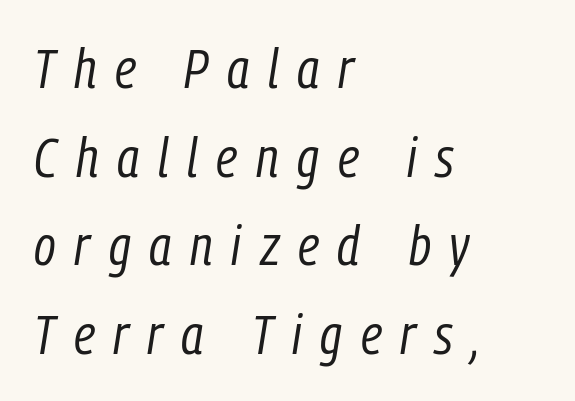
The image shows 55 px regular-weight, condensed type, italic (leaning right); set left-aligned, normal line spacing (1.61x), unusually wide letter spacing (+0.34 em), not underlined; low stroke contrast and a medium x-height.
